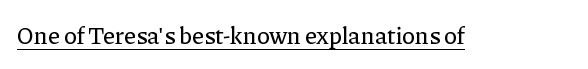
The image shows 24 px text type, upright; set normal letter spacing, underlined.
